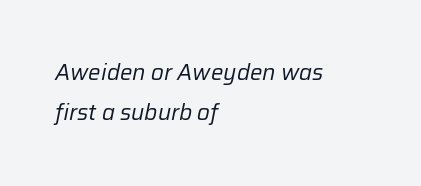
Letters have the restrained weight of plain body copy at most. If you drew a ruler down the left edge, every line would touch it. Check under the words: just untouched page. Posture: slanted. Here the glyphs are tracked normally, forming tight word shapes.
